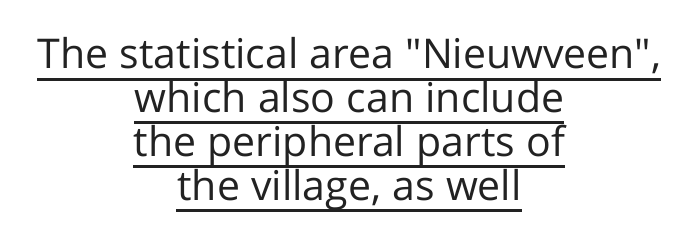
Note: no serifs on the glyphs. The lines are packed closely together with very little leading. The type sits square on the baseline with zero lean. Here the designer chose a conventional face with non-uniform glyph widths.
